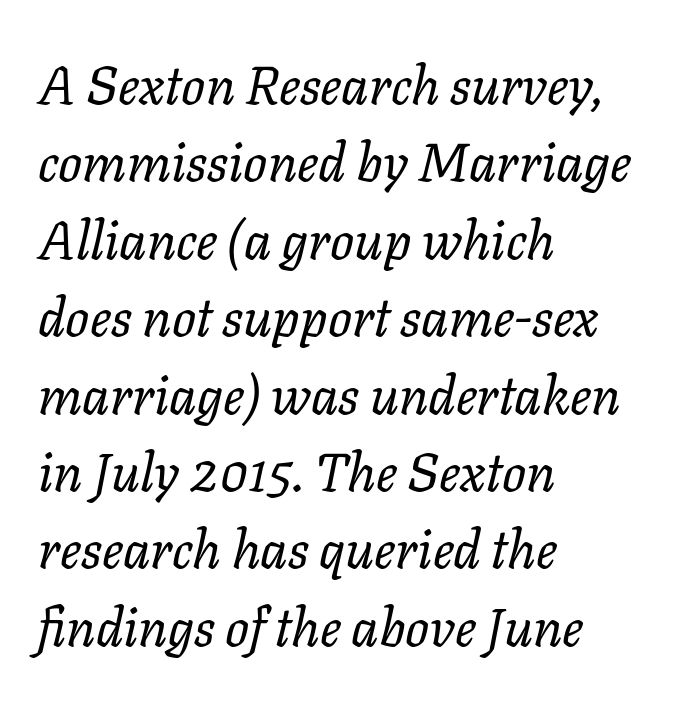
The image shows 53 px regular-weight type, italic (leaning right); set left-aligned, normal line spacing (1.46x), normal letter spacing, not underlined; low stroke contrast and a medium x-height.
